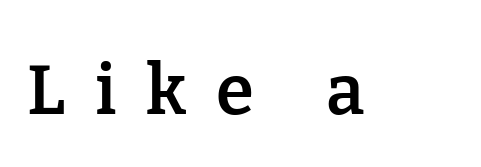
{"serif": "yes", "italic": "no", "bold": "semi", "weight": "semibold", "width": "normal", "stroke_contrast": "low", "x_height": "medium", "monospaced": "no", "underline": "no", "letter_spacing": "wide", "letter_spacing_em": 0.43, "glyph_px": 69}
